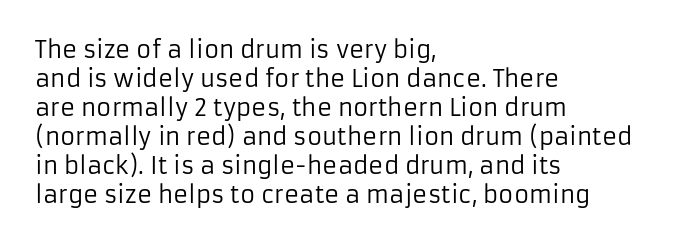
A typesetter would call this zero additional tracking. If you drew a line through each stem, it would be perfectly vertical. This block has exactly the height ordinary leading produces. Teacher's note: observe the even left margin — that is flush-left alignment. The area under the type is left untouched. This is not heavy type; no bold has been used.
